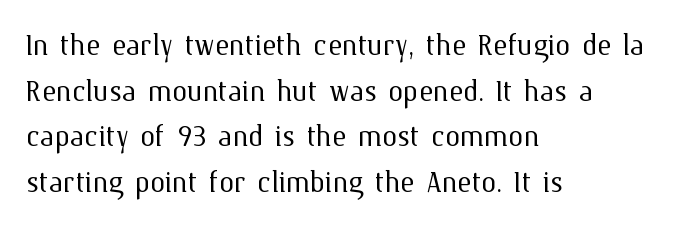
Q: Is the text bold? A: No.
Q: Is the text italic (slanted)? A: No, it is upright.
Q: Is the text underlined? A: No.
Q: How is the paragraph aligned? A: Left-aligned.
Q: Is the spacing between letters normal or unusually wide? A: Normal.
Q: Width (condensed, normal, or wide)? A: Normal.
Q: Stroke contrast? A: Medium.
Q: x-height? A: Medium.
Q: Monospaced? A: No.
